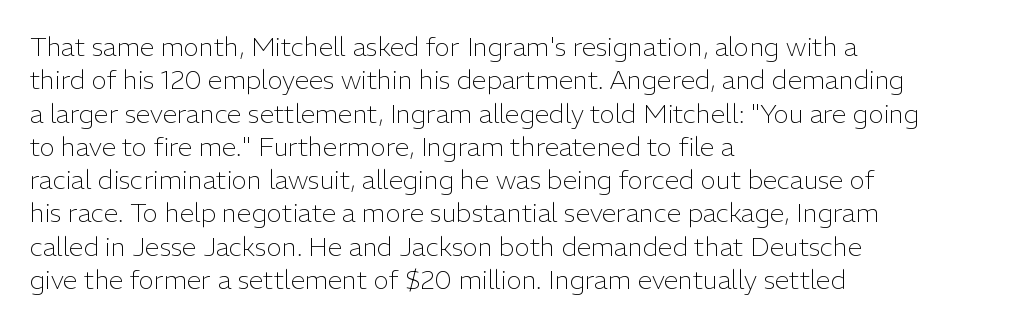
Compared with typical paragraphs, the rows here are spaced about the same. The letters stand straight up with perfectly vertical stems. Short and long lines alike share a common starting point at left. Is the stroke heavy? The answer is a plain regular-or-lighter. In terms of letterspacing, this is plain default setting. Just letters on the line, the space beneath them empty.
